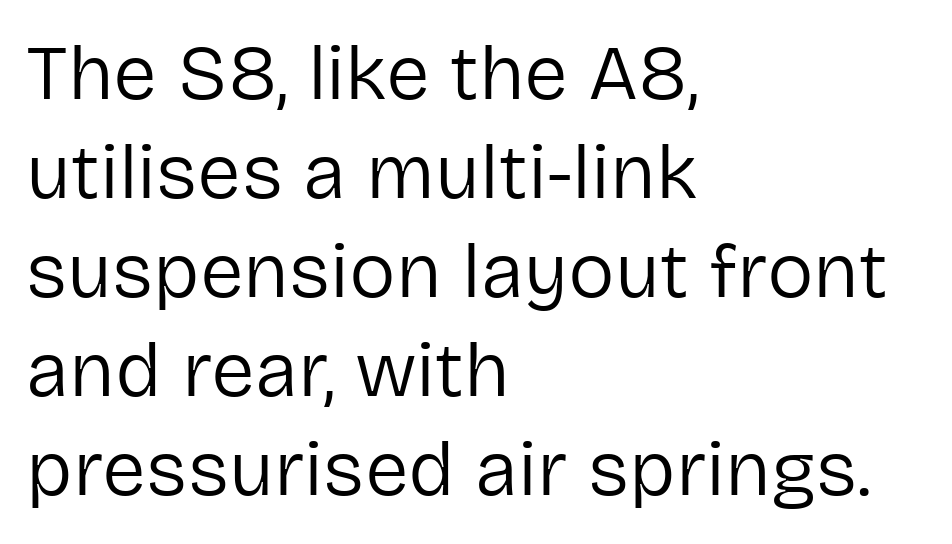
The image shows 78 px regular-weight sans-serif type, upright; set left-aligned, normal line spacing (1.27x), normal letter spacing, not underlined; low stroke contrast and a medium x-height.
